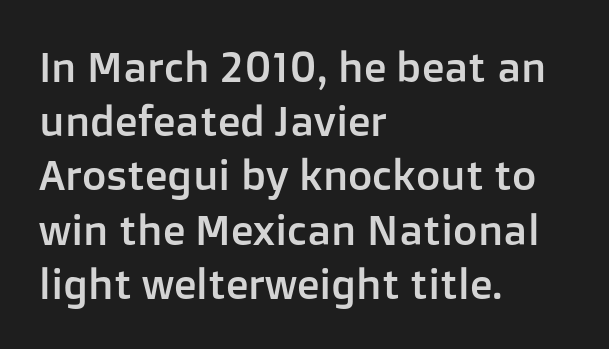
{"serif": "no", "italic": "no", "width": "normal", "stroke_contrast": "low", "x_height": "medium", "monospaced": "no", "underline": "no", "align": "left", "line_spacing": "normal", "line_spacing_ratio": 1.29, "letter_spacing": "normal", "letter_spacing_em": 0.0, "glyph_px": 42}
